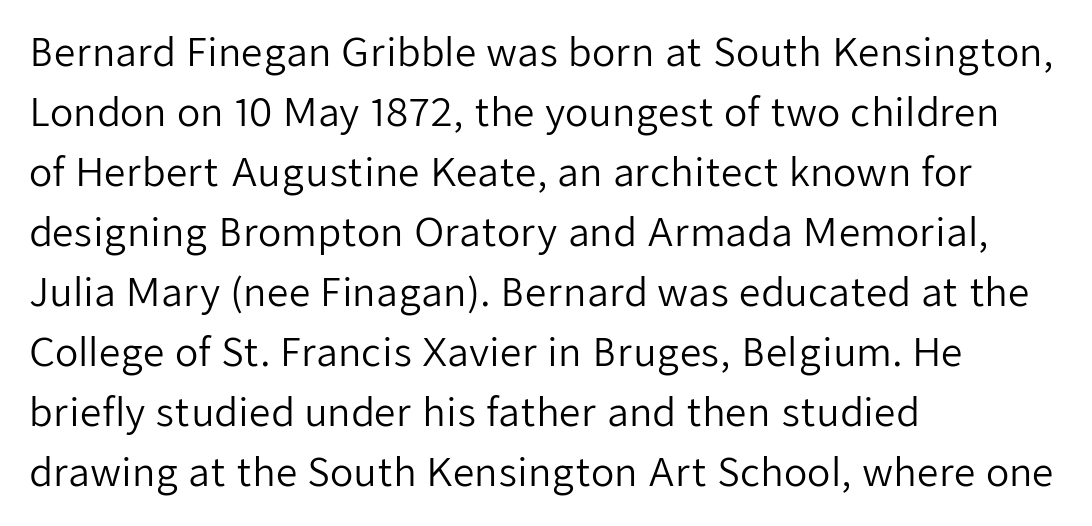
{"serif": "no", "italic": "no", "bold": "no", "weight": "regular", "width": "normal", "stroke_contrast": "low", "x_height": "medium", "monospaced": "no", "underline": "no", "align": "left", "line_spacing": "normal", "line_spacing_ratio": 1.58, "letter_spacing": "normal", "letter_spacing_em": 0.0, "glyph_px": 38}
